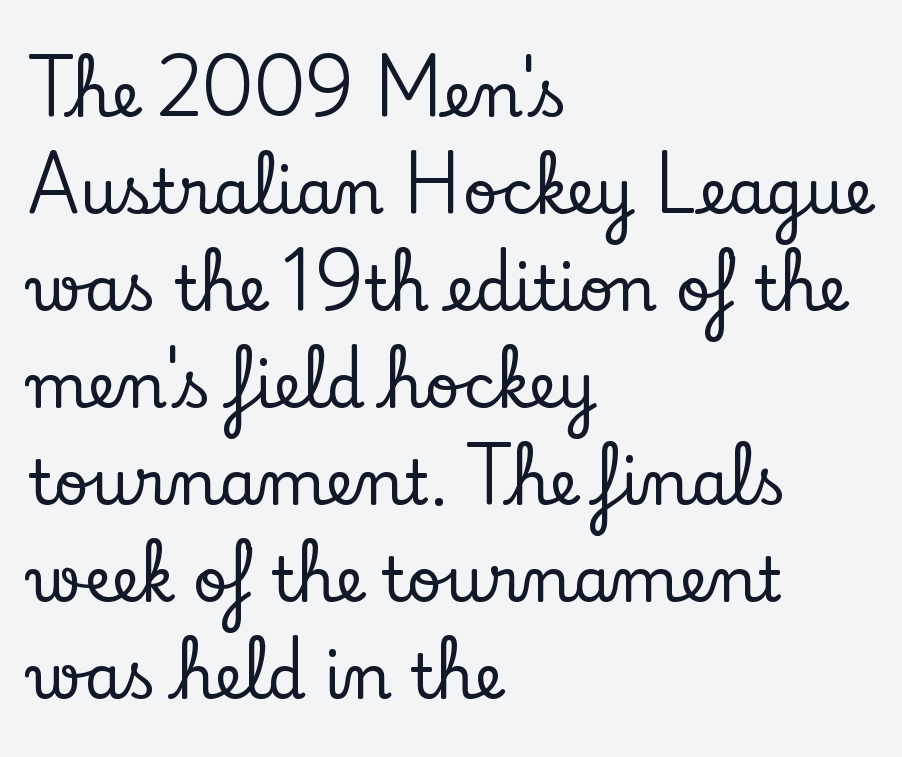
Q: Is the text italic (slanted)? A: No, it is upright.
Q: Is the text underlined? A: No.
Q: How is the paragraph aligned? A: Left-aligned.
Q: Is the spacing between letters normal or unusually wide? A: Normal.
Q: Is the spacing between lines tight, normal or loose? A: Normal.
Q: Width (condensed, normal, or wide)? A: Normal.
Q: Stroke contrast? A: Low.
Q: x-height? A: Small.
Q: Monospaced? A: No.
